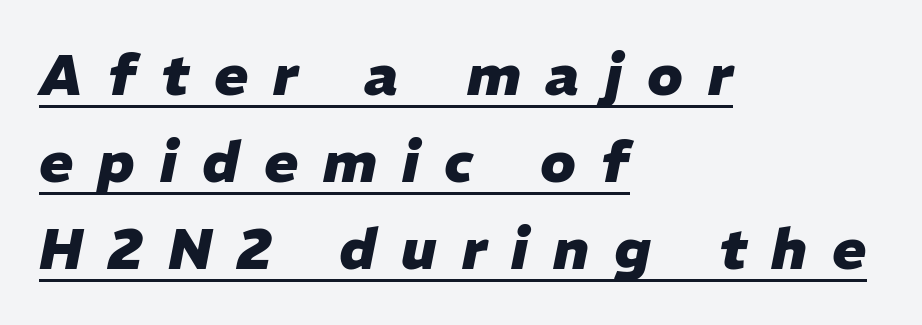
{"italic": "yes", "lean": "right", "slant_degrees": 11, "bold": "yes", "weight": "heavy", "width": "normal", "stroke_contrast": "low", "x_height": "medium", "monospaced": "no", "underline": "yes", "align": "left", "line_spacing": "normal", "line_spacing_ratio": 1.53, "letter_spacing": "wide", "letter_spacing_em": 0.44, "glyph_px": 57}
